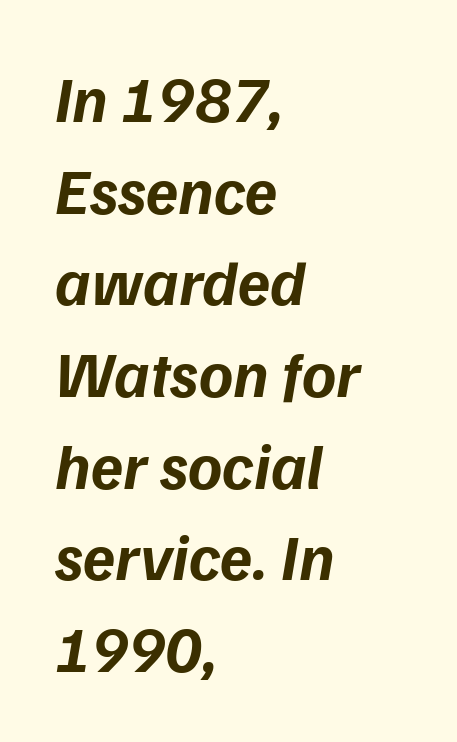
{"italic": "yes", "lean": "right", "slant_degrees": 9, "bold": "yes", "weight": "bold", "width": "normal", "stroke_contrast": "low", "x_height": "medium", "monospaced": "no", "underline": "no", "align": "left", "line_spacing": "normal", "line_spacing_ratio": 1.41, "letter_spacing": "normal", "letter_spacing_em": 0.0, "glyph_px": 65}
